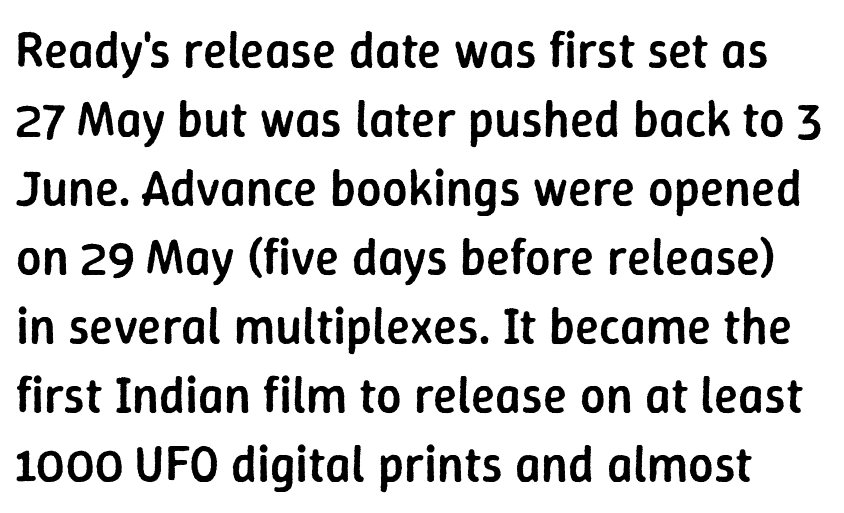
Q: Is the text bold? A: Semi-bold.
Q: Is the text italic (slanted)? A: No, it is upright.
Q: Is the typeface a serif or a sans-serif typeface? A: Sans-serif.
Q: Is the text underlined? A: No.
Q: Is the spacing between letters normal or unusually wide? A: Normal.
Q: Is the spacing between lines tight, normal or loose? A: Normal.
Q: Width (condensed, normal, or wide)? A: Normal.
Q: Stroke contrast? A: Low.
Q: x-height? A: Medium.
Q: Monospaced? A: No.
